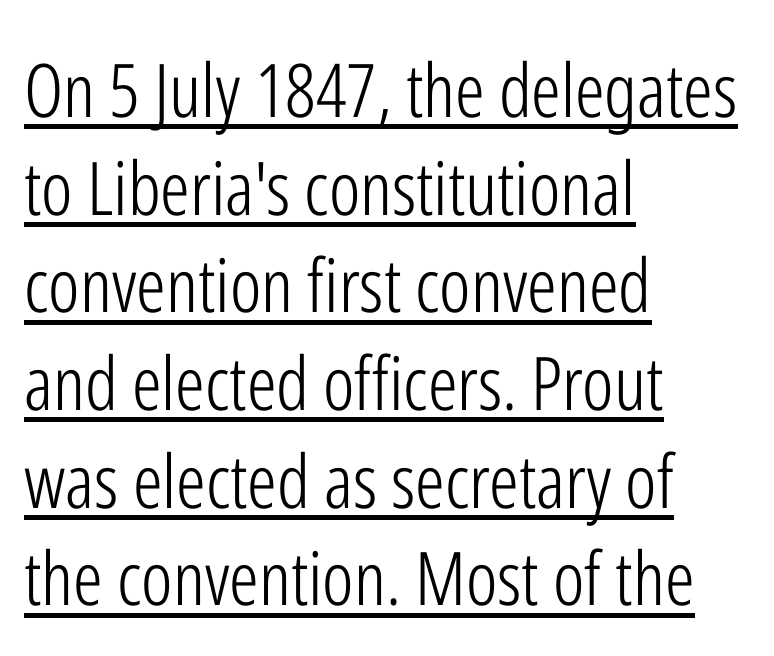
Q: Is the text bold? A: No.
Q: Is the text italic (slanted)? A: No, it is upright.
Q: Is the typeface a serif or a sans-serif typeface? A: Sans-serif.
Q: Is the text underlined? A: Yes.
Q: How is the paragraph aligned? A: Left-aligned.
Q: Is the spacing between letters normal or unusually wide? A: Normal.
Q: Is the spacing between lines tight, normal or loose? A: Normal.
Q: Width (condensed, normal, or wide)? A: Condensed.
Q: Stroke contrast? A: Low.
Q: x-height? A: Medium.
Q: Monospaced? A: No.
